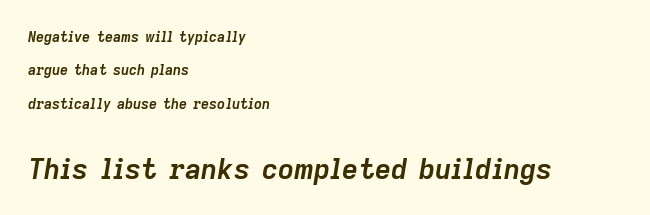
The block of text is sparse from top to bottom, with ample space between rows. The letters sit at their default tracking, neither squeezed nor spread. Descender tails drop into unmarked territory. Does the weight exceed regular? Yes, all the way to bold. These lines were composed using italics. The designer gave the closing block more size than the opening block.
